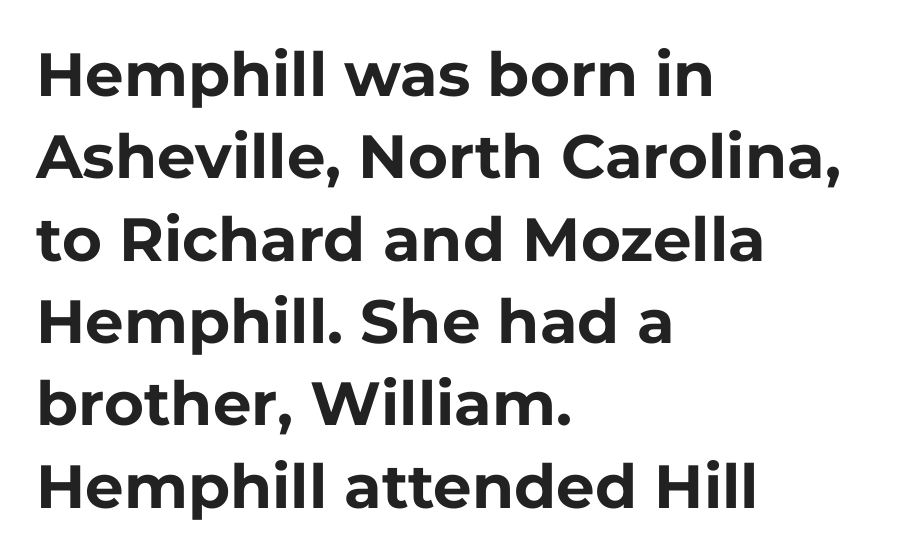
The image shows 61 px bold sans-serif type, upright; set left-aligned, normal line spacing (1.35x), normal letter spacing, not underlined; low stroke contrast and a medium x-height.
